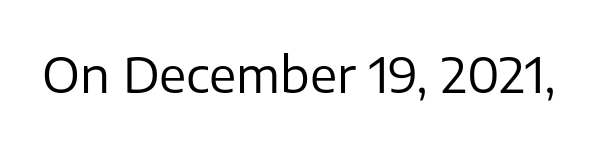
Each letter keeps its own natural width here, so spacing adapts to shape. The letters stand straight up with perfectly vertical stems. Heaviness? Minimal to ordinary, like unemphasized prose. The area under the type is left untouched. A typesetter would label this face a sans.
